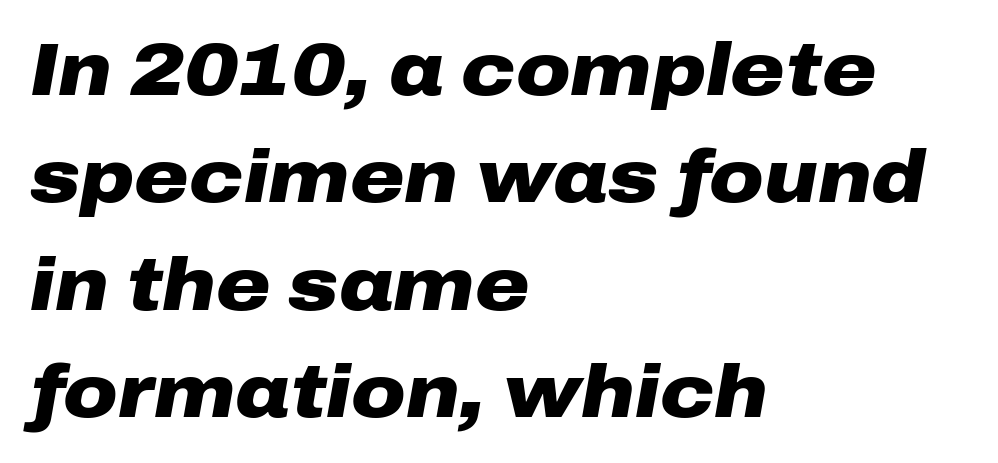
Q: Is the text bold? A: Yes.
Q: Is the text italic (slanted)? A: Yes, it leans right by about 10 degrees.
Q: Is the text underlined? A: No.
Q: How is the paragraph aligned? A: Left-aligned.
Q: Is the spacing between letters normal or unusually wide? A: Normal.
Q: Is the spacing between lines tight, normal or loose? A: Normal.
Q: Width (condensed, normal, or wide)? A: Wide.
Q: Stroke contrast? A: Low.
Q: x-height? A: Medium.
Q: Monospaced? A: No.
